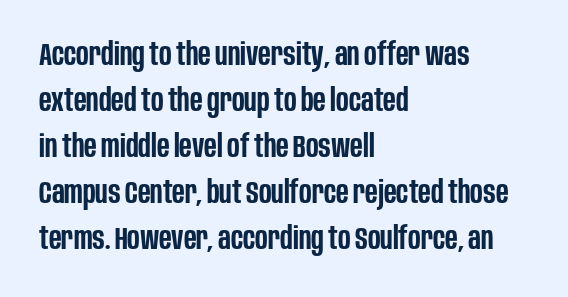
The image shows 32 px semibold, condensed sans-serif type, upright; set left-aligned, normal line spacing (1.44x), normal letter spacing, not underlined; low stroke contrast and a large x-height.
